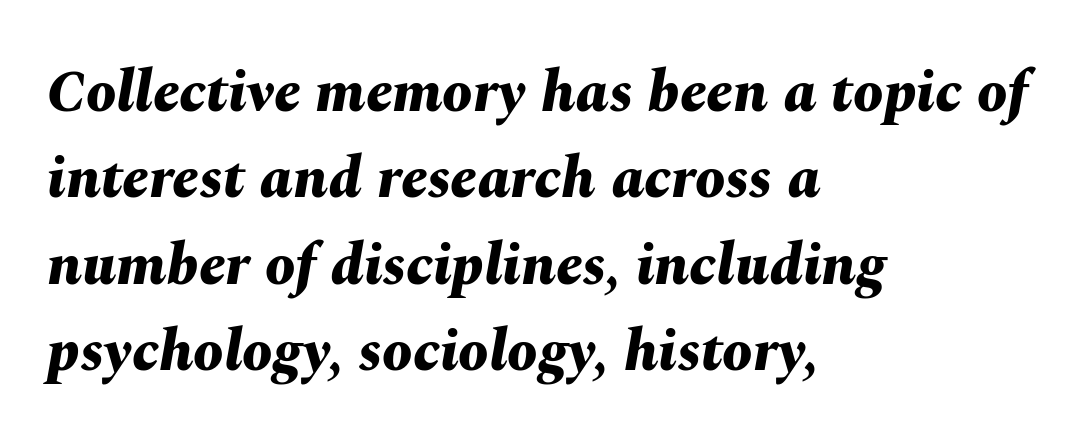
Q: Is the text bold? A: Yes.
Q: Is the text italic (slanted)? A: Yes, it leans right by about 10 degrees.
Q: Is the text underlined? A: No.
Q: How is the paragraph aligned? A: Left-aligned.
Q: Is the spacing between letters normal or unusually wide? A: Normal.
Q: Is the spacing between lines tight, normal or loose? A: Normal.
Q: Width (condensed, normal, or wide)? A: Normal.
Q: Stroke contrast? A: Medium.
Q: x-height? A: Medium.
Q: Monospaced? A: No.
